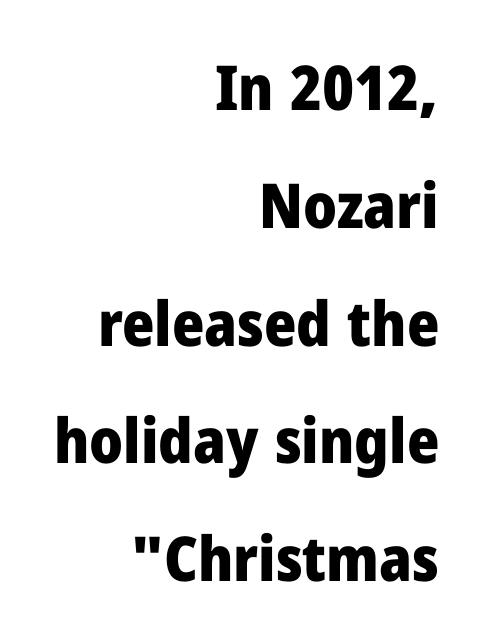
{"serif": "no", "italic": "no", "bold": "yes", "weight": "heavy", "width": "normal", "stroke_contrast": "low", "x_height": "medium", "monospaced": "no", "underline": "no", "align": "right", "line_spacing": "loose", "line_spacing_ratio": 1.9, "letter_spacing": "normal", "letter_spacing_em": 0.0, "glyph_px": 62}
